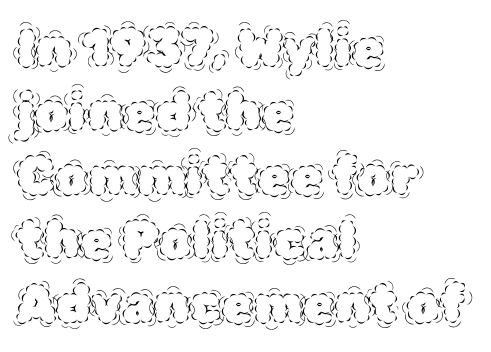
Q: Is the text bold? A: No.
Q: Is the text italic (slanted)? A: No, it is upright.
Q: Is the text underlined? A: No.
Q: How is the paragraph aligned? A: Left-aligned.
Q: Is the spacing between letters normal or unusually wide? A: Normal.
Q: Width (condensed, normal, or wide)? A: Normal.
Q: x-height? A: Large.
Q: Monospaced? A: No.
